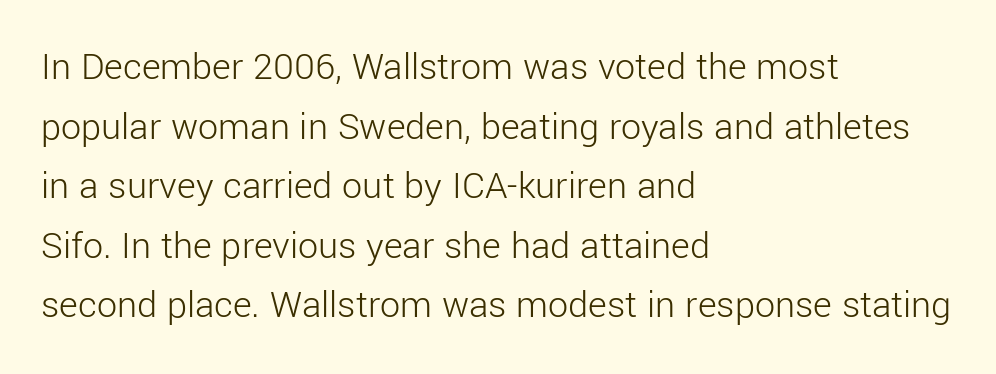
{"serif": "no", "italic": "no", "bold": "no", "weight": "light", "width": "normal", "stroke_contrast": "low", "x_height": "medium", "monospaced": "no", "underline": "no", "align": "left", "line_spacing": "normal", "line_spacing_ratio": 1.49, "letter_spacing": "normal", "letter_spacing_em": 0.0, "glyph_px": 40}
